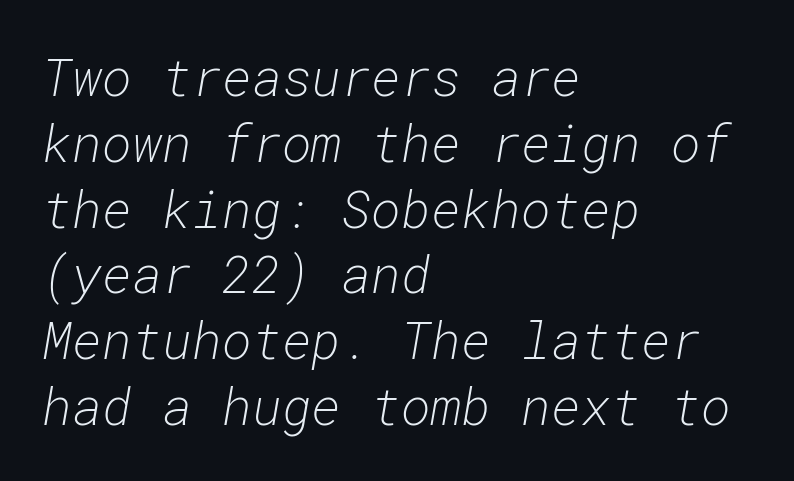
Q: Is the text bold? A: No.
Q: Is the text italic (slanted)? A: Yes, it leans right by about 10 degrees.
Q: Is the text underlined? A: No.
Q: How is the paragraph aligned? A: Left-aligned.
Q: Is the spacing between letters normal or unusually wide? A: Normal.
Q: Is the spacing between lines tight, normal or loose? A: Normal.
Q: Width (condensed, normal, or wide)? A: Normal.
Q: Stroke contrast? A: Low.
Q: x-height? A: Medium.
Q: Monospaced? A: Yes.
